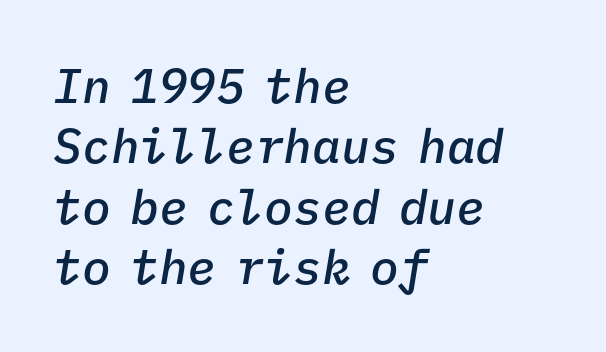
Q: Is the text bold? A: Semi-bold.
Q: Is the text italic (slanted)? A: Yes, it leans right by about 9 degrees.
Q: Is the text underlined? A: No.
Q: How is the paragraph aligned? A: Left-aligned.
Q: Is the spacing between letters normal or unusually wide? A: Normal.
Q: Is the spacing between lines tight, normal or loose? A: Normal.
Q: Width (condensed, normal, or wide)? A: Normal.
Q: Stroke contrast? A: Low.
Q: x-height? A: Medium.
Q: Monospaced? A: Yes.
